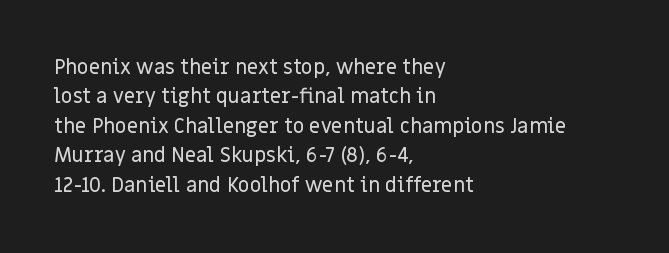
The image shows 20 px text type, upright; set left-aligned, normal line spacing (1.47x), normal letter spacing, not underlined.
